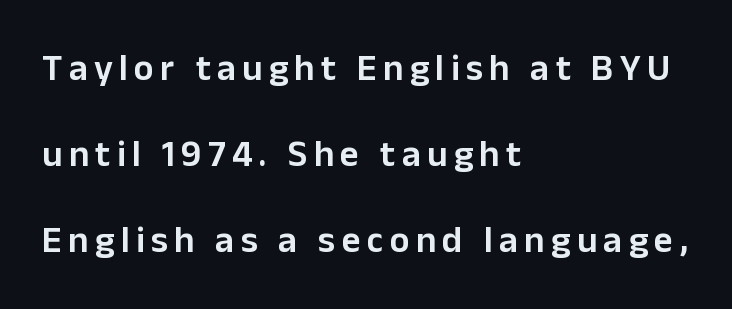
Q: Is the text bold? A: Semi-bold.
Q: Is the text italic (slanted)? A: No, it is upright.
Q: Is the typeface a serif or a sans-serif typeface? A: Sans-serif.
Q: Is the text underlined? A: No.
Q: How is the paragraph aligned? A: Left-aligned.
Q: Is the spacing between lines tight, normal or loose? A: Loose.
Q: Width (condensed, normal, or wide)? A: Normal.
Q: Stroke contrast? A: Low.
Q: x-height? A: Medium.
Q: Monospaced? A: No.
